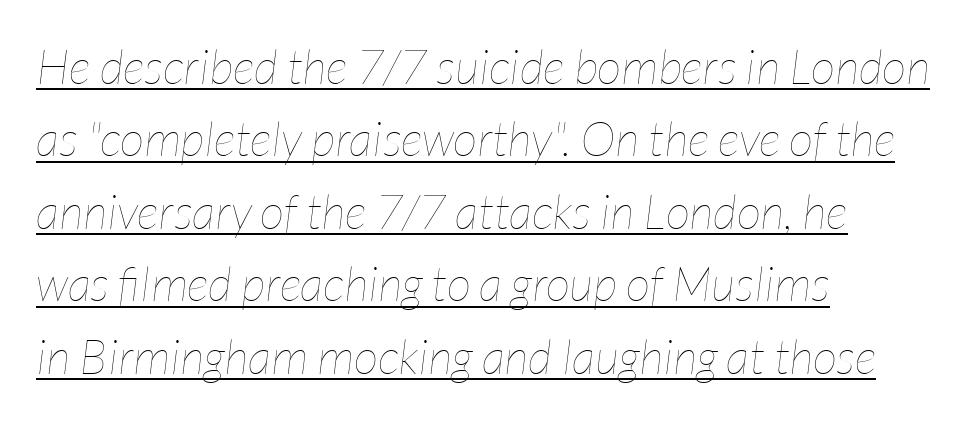
The image shows 48 px thin, condensed type, italic (leaning right); set left-aligned, normal line spacing (1.51x), normal letter spacing, underlined; low stroke contrast and a medium x-height.
